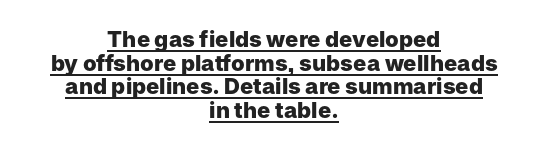
Does extra space separate the letters? No, they use regular spacing. Look at the stroke-to-counter ratio: heavy, a bold. Horizontally, the lines are justified to the midpoint only. The passage shown stacks its lines with hardly any gap.
